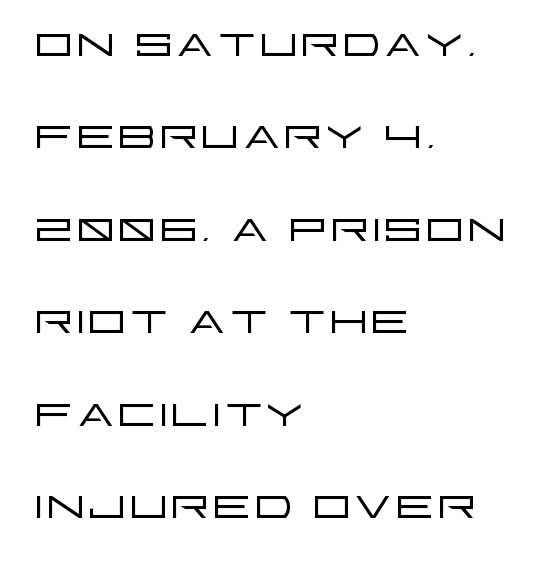
The image shows 62 px light, wide sans-serif type, upright; set left-aligned, normal line spacing (1.49x), normal letter spacing, not underlined; low stroke contrast and a large x-height.
